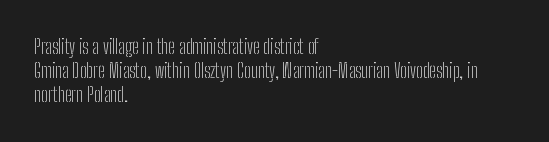
Q: Is the text bold? A: No.
Q: Is the text italic (slanted)? A: No, it is upright.
Q: Is the text underlined? A: No.
Q: How is the paragraph aligned? A: Left-aligned.
Q: Is the spacing between letters normal or unusually wide? A: Normal.
